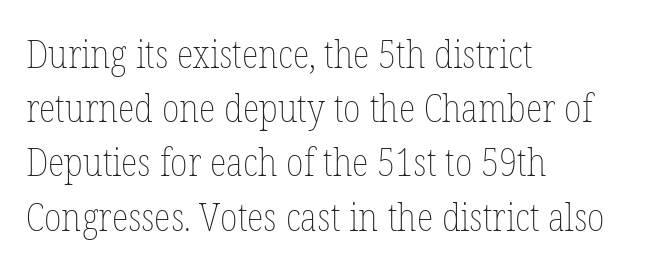
Q: Is the text bold? A: No.
Q: Is the text italic (slanted)? A: No, it is upright.
Q: Is the text underlined? A: No.
Q: How is the paragraph aligned? A: Left-aligned.
Q: Is the spacing between letters normal or unusually wide? A: Normal.
Q: Is the spacing between lines tight, normal or loose? A: Normal.
Q: Width (condensed, normal, or wide)? A: Condensed.
Q: Stroke contrast? A: Low.
Q: x-height? A: Medium.
Q: Monospaced? A: No.
